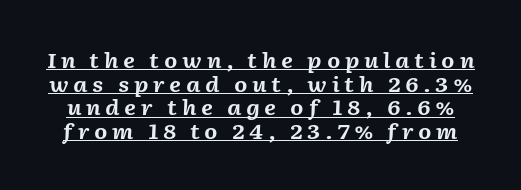
These lines have a slow, spaced-out rhythm from letter to letter. Every character sits at an angle, as italics do. These lines carry a lot of weight — the face is fully bold. The rendering uses the underline text-decoration. Compared with typical paragraphs, the rows here are closer together.
